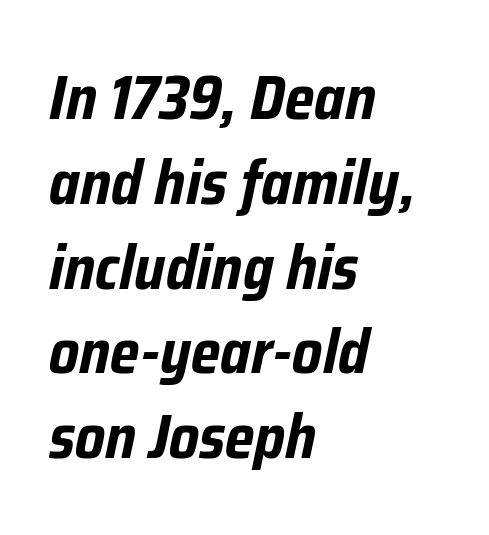
Q: Is the text bold? A: Yes.
Q: Is the text italic (slanted)? A: Yes, it leans right by about 12 degrees.
Q: Is the text underlined? A: No.
Q: How is the paragraph aligned? A: Left-aligned.
Q: Is the spacing between letters normal or unusually wide? A: Normal.
Q: Is the spacing between lines tight, normal or loose? A: Normal.
Q: Width (condensed, normal, or wide)? A: Condensed.
Q: Stroke contrast? A: Low.
Q: x-height? A: Medium.
Q: Monospaced? A: No.
